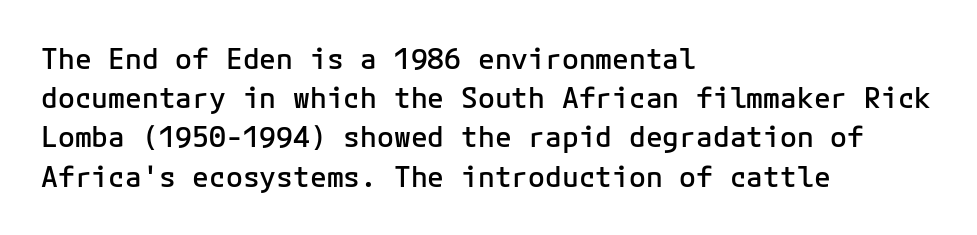
{"serif": "no", "italic": "no", "bold": "semi", "weight": "semibold", "width": "normal", "stroke_contrast": "low", "x_height": "medium", "monospaced": "yes", "underline": "no", "align": "left", "line_spacing": "normal", "line_spacing_ratio": 1.4, "letter_spacing": "normal", "letter_spacing_em": 0.0, "glyph_px": 28}
